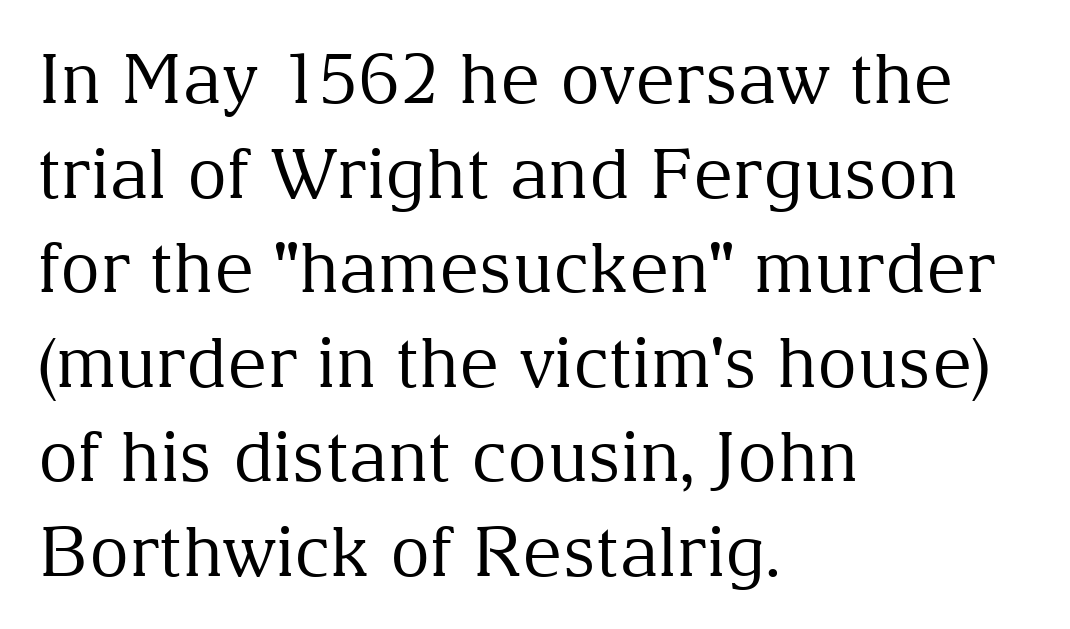
{"serif": "yes", "italic": "no", "bold": "no", "weight": "regular", "width": "normal", "stroke_contrast": "medium", "x_height": "medium", "monospaced": "no", "underline": "no", "align": "left", "line_spacing": "normal", "line_spacing_ratio": 1.37, "letter_spacing": "normal", "letter_spacing_em": 0.0, "glyph_px": 69}
